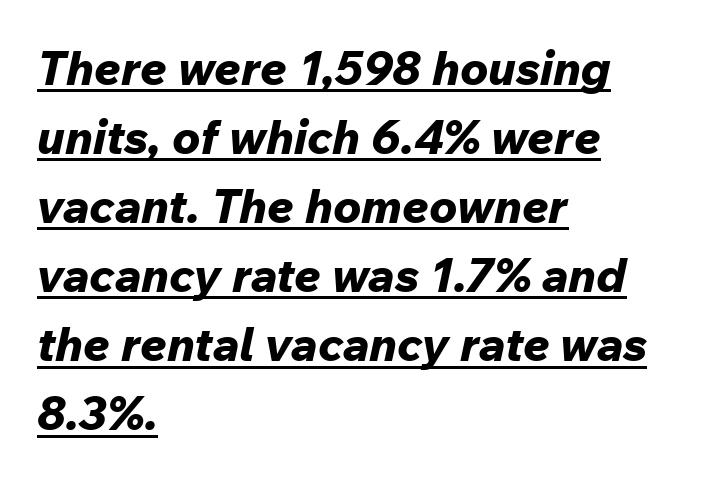
The image shows 47 px bold type, italic (leaning right); set left-aligned, normal line spacing (1.47x), normal letter spacing, underlined; low stroke contrast and a medium x-height.
